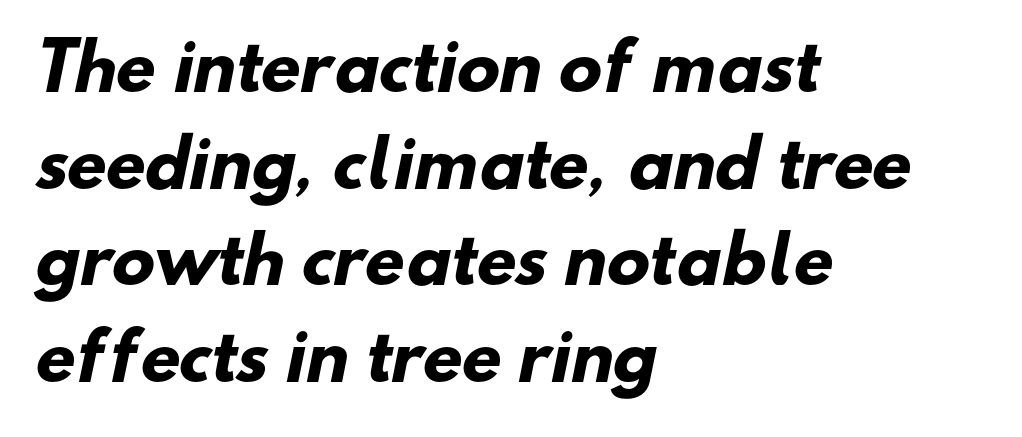
{"serif": "no", "bold": "yes", "weight": "heavy", "width": "normal", "stroke_contrast": "low", "x_height": "small", "monospaced": "no", "underline": "no", "align": "left", "line_spacing": "normal", "line_spacing_ratio": 1.51, "letter_spacing": "normal", "letter_spacing_em": 0.0, "glyph_px": 64}
